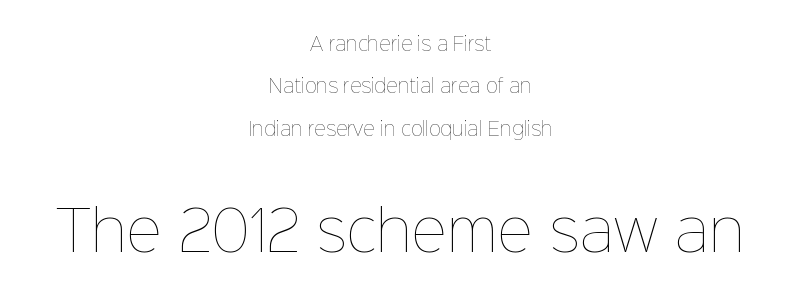
{"italic": "no", "bold": "no", "weight": "thin", "width": "normal", "stroke_contrast": "low", "x_height": "medium", "monospaced": "no", "underline": "no", "align": "center", "line_spacing": "loose", "line_spacing_ratio": 2.36, "letter_spacing": "normal", "letter_spacing_em": 0.0, "larger_block": "second", "size_ratio": 3.06, "glyph_px": 55}
